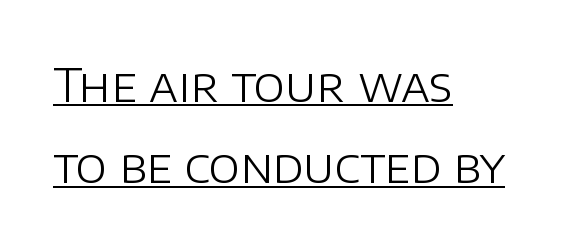
{"serif": "no", "italic": "no", "bold": "no", "weight": "light", "width": "normal", "stroke_contrast": "low", "x_height": "large", "monospaced": "no", "underline": "yes", "align": "left", "line_spacing_ratio": 1.73, "letter_spacing": "normal", "letter_spacing_em": 0.0, "glyph_px": 47}
